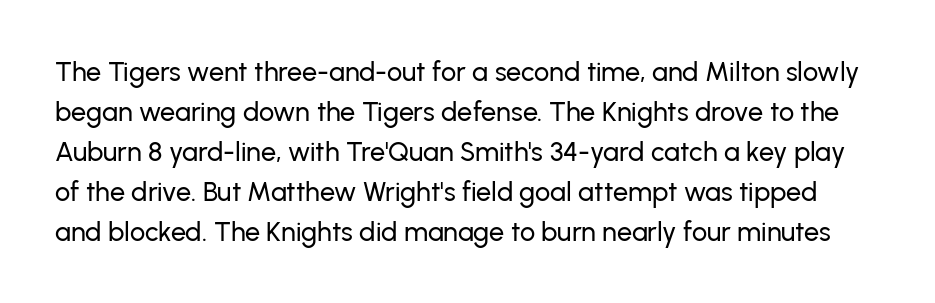
The image shows 27 px text type, upright; set normal line spacing (1.48x), normal letter spacing, not underlined.
